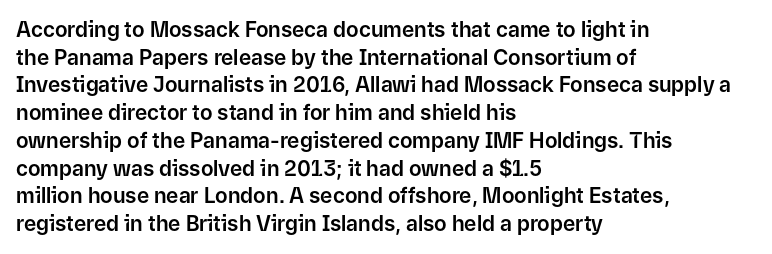
Q: Is the text italic (slanted)? A: No, it is upright.
Q: Is the text underlined? A: No.
Q: How is the paragraph aligned? A: Left-aligned.
Q: Is the spacing between letters normal or unusually wide? A: Normal.
Q: Is the spacing between lines tight, normal or loose? A: Normal.
